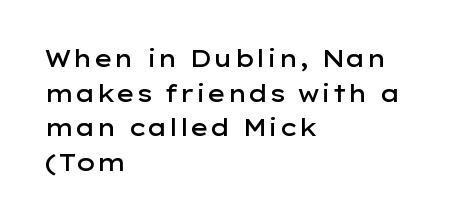
Students, observe: this is what conventionally led text looks like. Any mark beneath the type? The region is blank. On the weight axis this lands at semibold, roughly 600. These lines stack with their left ends in a neat column.
